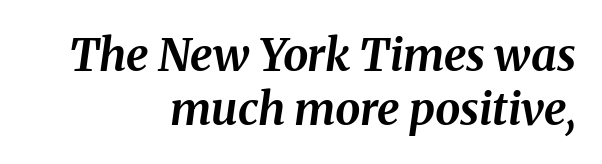
Students, note that the glyphs here touch the page at normal intervals. Bare-footed words on every line. This is oblique type, the kind used for emphasis or titles. Think of a printed novel: that variable character pitch is what you see here. The letters are bold, with thick, heavy strokes.
